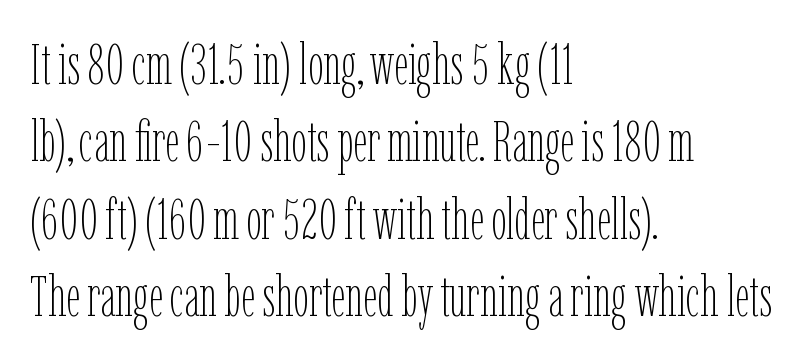
In terms of posture, this sample is upright. In terms of letterspacing, this is plain default setting. You could not count columns in this text — the font is proportionally spaced. Leading matches the norm, producing a regular column. Horizontally, the lines are justified to the leading edge only.
